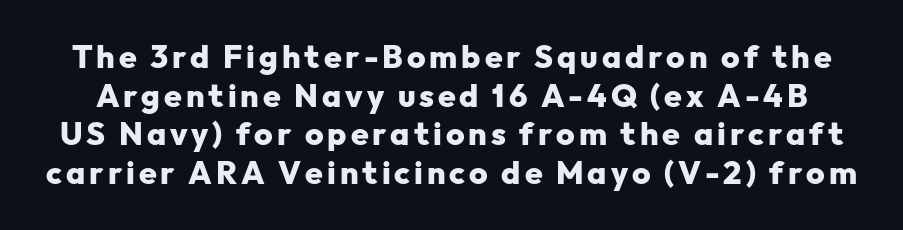
The foot of each line stays bare and open. The rendering shows plain stroke endings on the letterforms — a sans-serif design. These words are printed bold, with thick strokes throughout. Ascenders rise straight up at ninety degrees. Here the designer chose a conventional face with non-uniform glyph widths.
